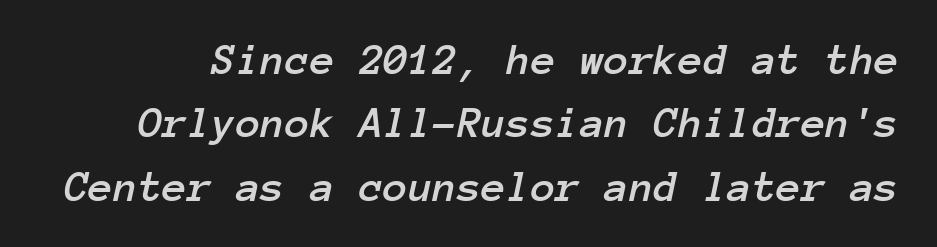
The image shows 45 px text type, italic (leaning right), monospaced; set normal line spacing (1.41x), normal letter spacing, not underlined; low stroke contrast and a medium x-height.
